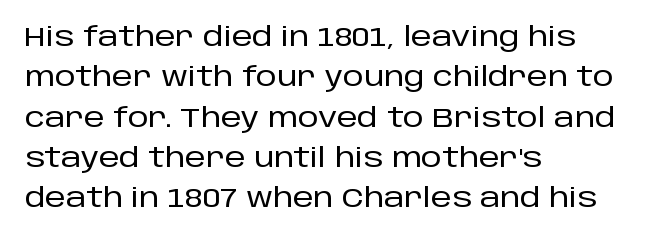
The image shows 26 px text type, upright; set left-aligned, normal line spacing (1.55x), normal letter spacing, not underlined.
